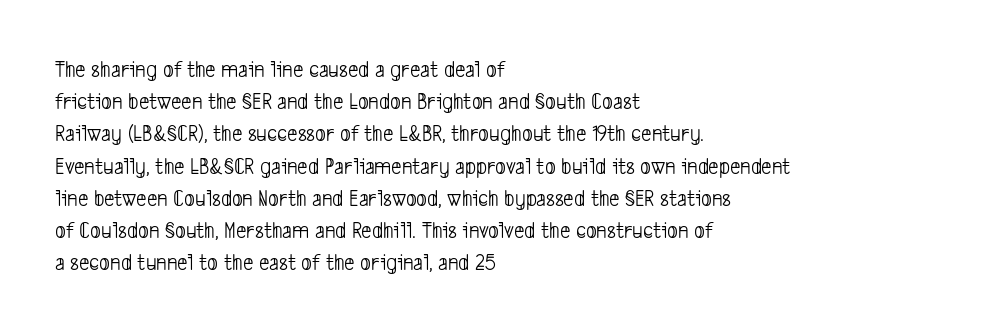
The line-height multiplier appears to be the usual default. The line texture is even and compact thanks to regular tracking. Compared with a typical body face, this is equally light or lighter still. The setting favours the left margin, as ordinary paragraphs usually do. The specimen omits any rule beneath the text block's lines.
